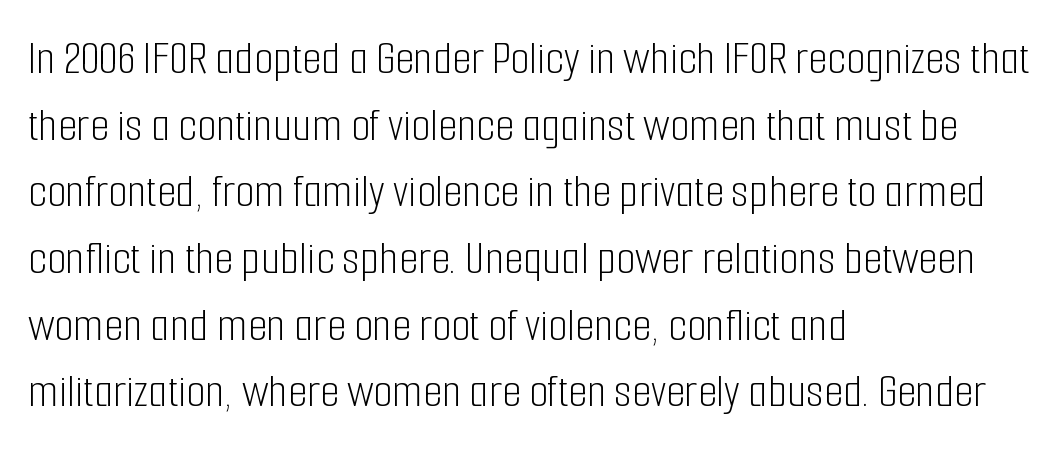
Q: Is the text bold? A: No.
Q: Is the text italic (slanted)? A: No, it is upright.
Q: Is the typeface a serif or a sans-serif typeface? A: Sans-serif.
Q: Is the text underlined? A: No.
Q: How is the paragraph aligned? A: Left-aligned.
Q: Is the spacing between letters normal or unusually wide? A: Normal.
Q: Is the spacing between lines tight, normal or loose? A: Normal.
Q: Width (condensed, normal, or wide)? A: Condensed.
Q: Stroke contrast? A: Low.
Q: x-height? A: Medium.
Q: Monospaced? A: No.
